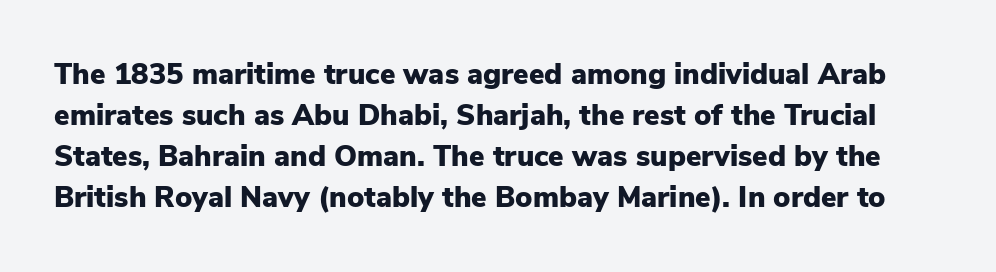
The image shows 29 px heavy sans-serif type, upright; set normal line spacing (1.41x), normal letter spacing, not underlined; low stroke contrast and a medium x-height.
